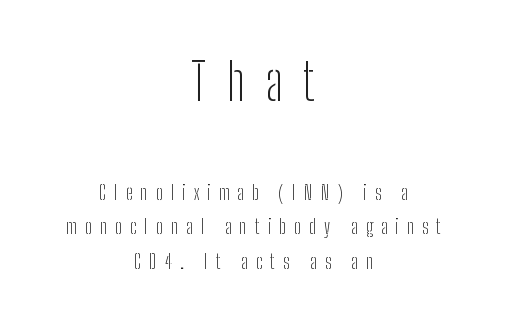
{"serif": "no", "italic": "no", "bold": "no", "weight": "light", "width": "condensed", "stroke_contrast": "low", "x_height": "medium", "monospaced": "no", "underline": "no", "align": "center", "line_spacing_ratio": 1.74, "letter_spacing": "wide", "letter_spacing_em": 0.41, "larger_block": "first", "size_ratio": 2.55, "glyph_px": 51}
